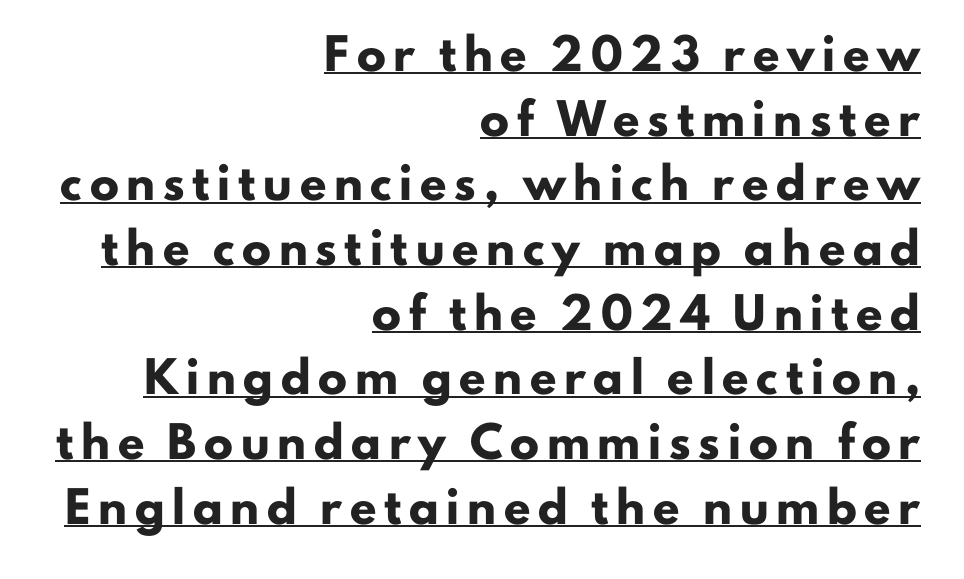
Q: Is the text bold? A: Yes.
Q: Is the text italic (slanted)? A: No, it is upright.
Q: Is the typeface a serif or a sans-serif typeface? A: Sans-serif.
Q: Is the text underlined? A: Yes.
Q: How is the paragraph aligned? A: Right-aligned.
Q: Is the spacing between letters normal or unusually wide? A: Unusually wide.
Q: Is the spacing between lines tight, normal or loose? A: Loose.
Q: Width (condensed, normal, or wide)? A: Normal.
Q: Stroke contrast? A: Low.
Q: x-height? A: Small.
Q: Monospaced? A: No.
